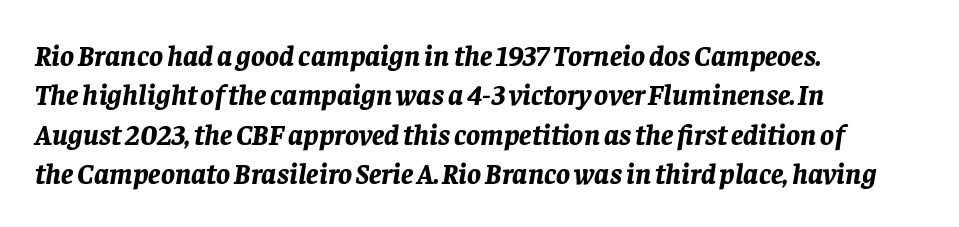
A normal amount of white space separates one row of letters from the next. The face used here has the dense, thick strokes of a bold. Casual observation: everything's shoved over to the left. Letters rest on an invisible, unmarked baseline. Is this a fixed-width face? No — the glyphs have proportional, varying widths.
